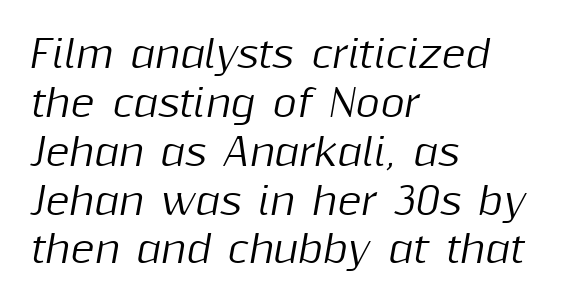
Students, note that the glyphs here touch the page at normal intervals. Descenders hang freely into open space. Yep, that's italic — everything's leaning. Looks like regular typesetting: each glyph gets only the width it needs.
